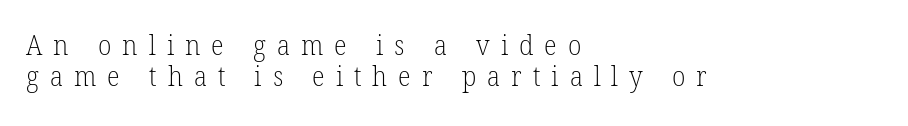
The image shows 27 px text type; set left-aligned, tight line spacing (1.13x), unusually wide letter spacing (+0.41 em), not underlined.
